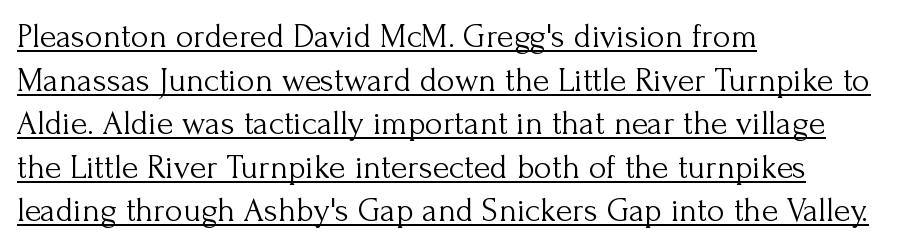
{"serif": "yes", "italic": "no", "bold": "no", "weight": "light", "width": "normal", "stroke_contrast": "medium", "x_height": "small", "monospaced": "no", "underline": "yes", "align": "left", "line_spacing": "normal", "line_spacing_ratio": 1.28, "letter_spacing": "normal", "letter_spacing_em": 0.0, "glyph_px": 34}
